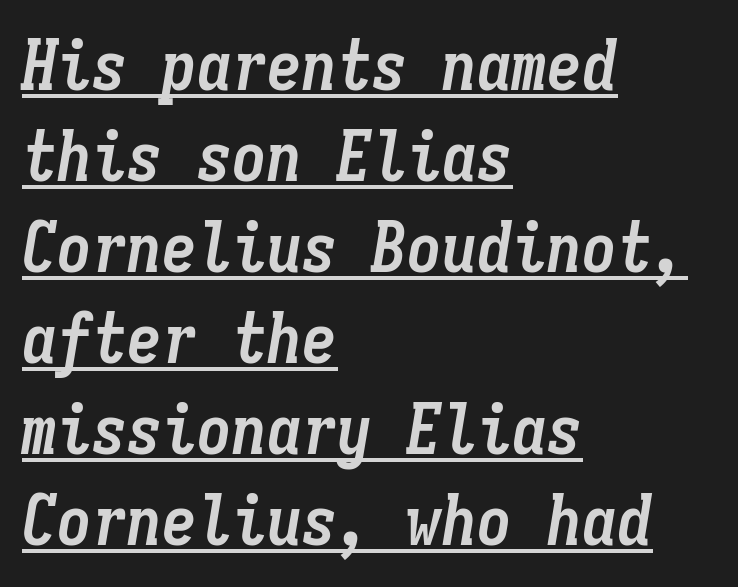
{"italic": "yes", "lean": "right", "slant_degrees": 9, "bold": "yes", "weight": "semibold", "width": "condensed", "stroke_contrast": "low", "x_height": "medium", "monospaced": "yes", "underline": "yes", "align": "left", "line_spacing": "normal", "line_spacing_ratio": 1.3, "letter_spacing": "normal", "letter_spacing_em": 0.0, "glyph_px": 70}
